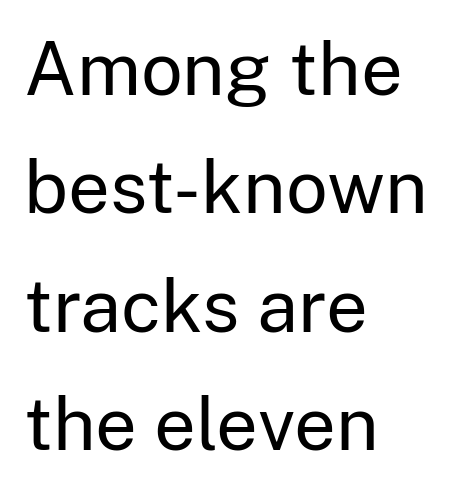
Q: Is the text bold? A: No.
Q: Is the text italic (slanted)? A: No, it is upright.
Q: Is the typeface a serif or a sans-serif typeface? A: Sans-serif.
Q: Is the text underlined? A: No.
Q: How is the paragraph aligned? A: Left-aligned.
Q: Is the spacing between letters normal or unusually wide? A: Normal.
Q: Is the spacing between lines tight, normal or loose? A: Normal.
Q: Width (condensed, normal, or wide)? A: Normal.
Q: Stroke contrast? A: Low.
Q: x-height? A: Medium.
Q: Monospaced? A: No.
